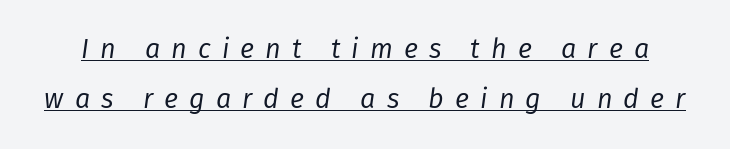
Q: Is the text bold? A: No.
Q: Is the text italic (slanted)? A: Yes, it leans right by about 8 degrees.
Q: Is the text underlined? A: Yes.
Q: Is the spacing between letters normal or unusually wide? A: Unusually wide.
